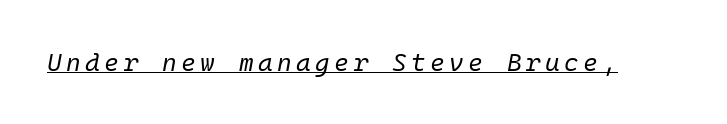
Q: Is the text bold? A: No.
Q: Is the text italic (slanted)? A: Yes, it leans right by about 10 degrees.
Q: Is the text underlined? A: Yes.
